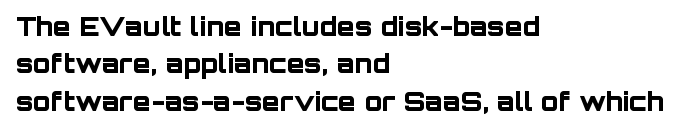
Q: Is the text bold? A: Yes.
Q: Is the text italic (slanted)? A: No, it is upright.
Q: Is the text underlined? A: No.
Q: How is the paragraph aligned? A: Left-aligned.
Q: Is the spacing between letters normal or unusually wide? A: Normal.
Q: Is the spacing between lines tight, normal or loose? A: Normal.
